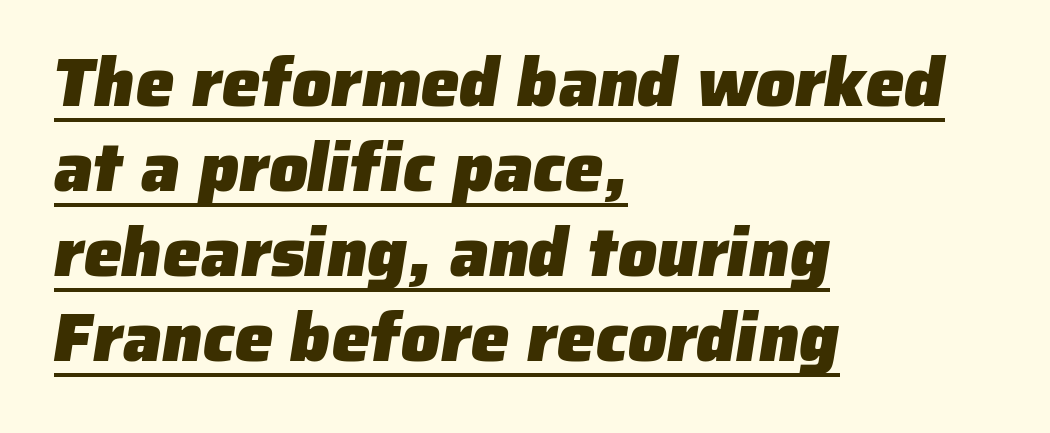
The typesetter has applied underlining to the passage shown. Proportional: the letters do not fall into vertical columns. Compared with a centered layout, this one pins lines to the left instead. Heavy, bold letterforms.
